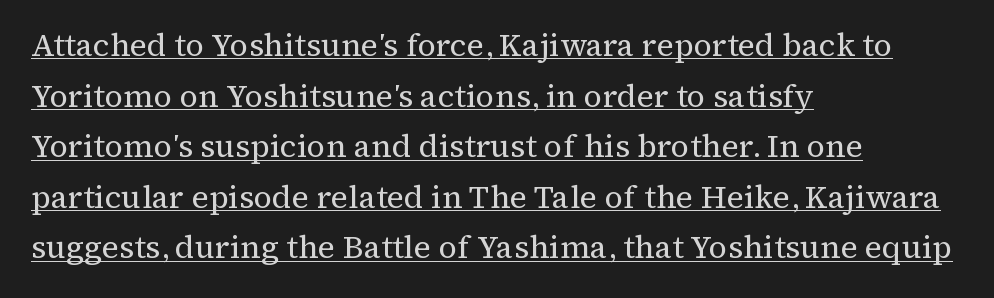
The image shows 32 px regular-weight serif type, upright; set left-aligned, normal line spacing (1.58x), normal letter spacing, underlined; medium stroke contrast and a medium x-height.
